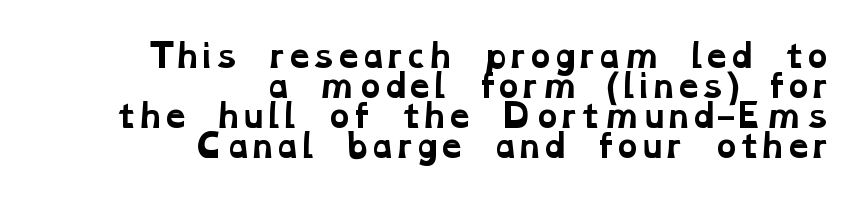
Q: Is the text bold? A: Yes.
Q: Is the typeface a serif or a sans-serif typeface? A: Serif.
Q: Is the text underlined? A: No.
Q: How is the paragraph aligned? A: Right-aligned.
Q: Is the spacing between letters normal or unusually wide? A: Normal.
Q: Is the spacing between lines tight, normal or loose? A: Tight.
Q: Width (condensed, normal, or wide)? A: Wide.
Q: Stroke contrast? A: Low.
Q: x-height? A: Medium.
Q: Monospaced? A: No.
